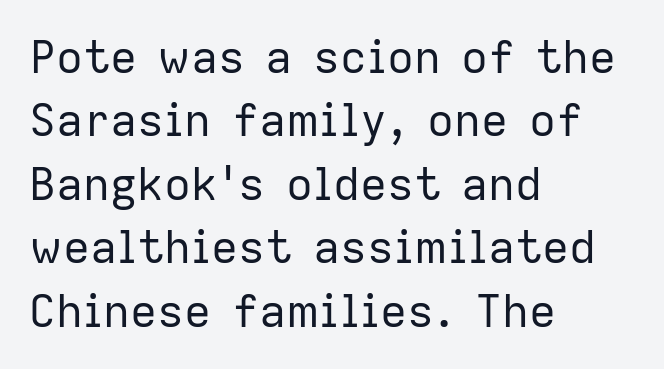
{"serif": "no", "italic": "no", "bold": "no", "weight": "regular", "width": "normal", "stroke_contrast": "low", "x_height": "medium", "monospaced": "no", "underline": "no", "align": "left", "line_spacing": "normal", "line_spacing_ratio": 1.41, "letter_spacing": "normal", "letter_spacing_em": 0.0, "glyph_px": 45}
